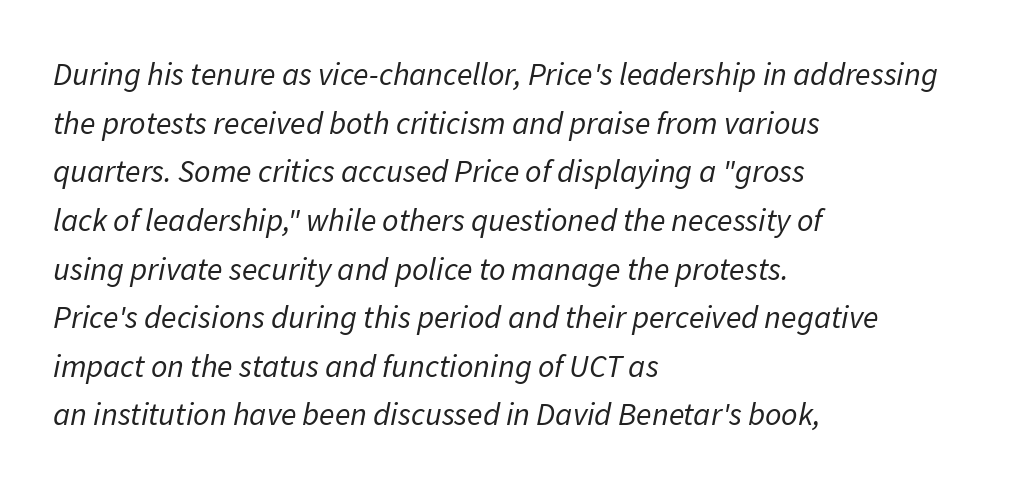
The image shows 32 px regular-weight type, italic (leaning right); set left-aligned, normal line spacing (1.52x), normal letter spacing, not underlined; low stroke contrast and a medium x-height.
